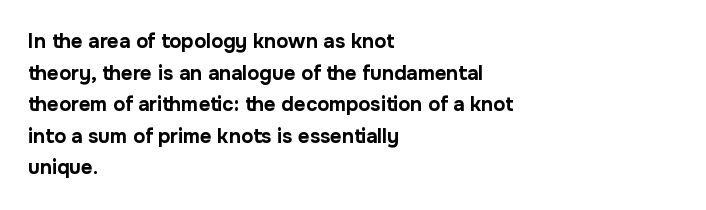
The image shows 20 px bold type, upright; set left-aligned, normal line spacing (1.58x), normal letter spacing, not underlined.
